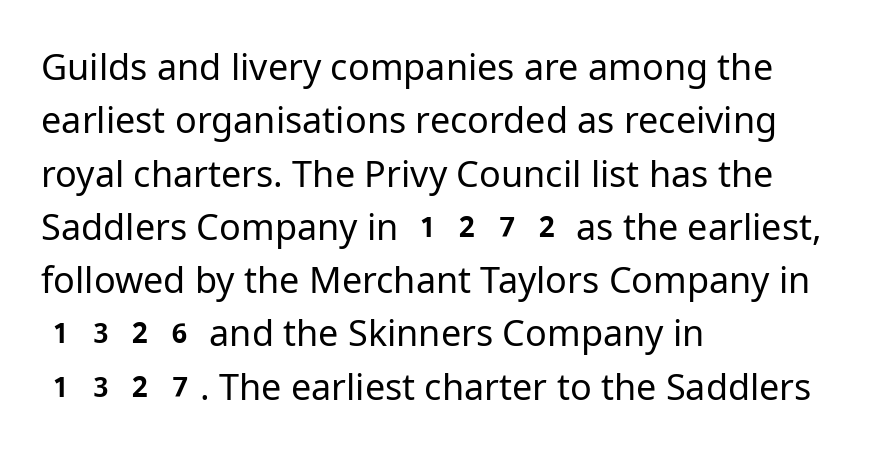
The font's upright variant was chosen for this text. Varying glyph widths throughout — classic text-font behaviour. Horizontal bands of white between lines are of average thickness. Does extra space separate the letters? No, they use regular spacing. Font category for this specimen: sans-serif. Leftover space on each line is placed entirely after the last word.
